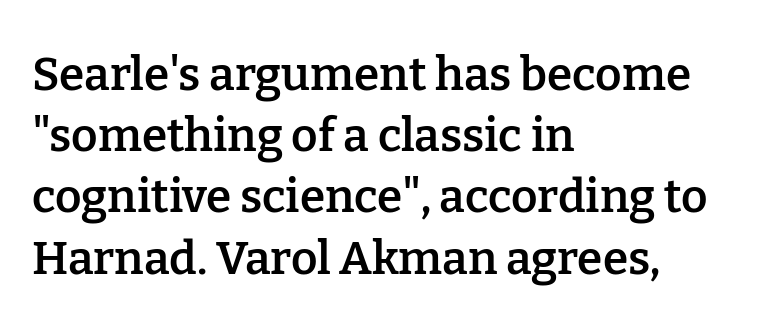
Q: Is the text bold? A: Semi-bold.
Q: Is the text italic (slanted)? A: No, it is upright.
Q: Is the typeface a serif or a sans-serif typeface? A: Serif.
Q: Is the text underlined? A: No.
Q: How is the paragraph aligned? A: Left-aligned.
Q: Is the spacing between letters normal or unusually wide? A: Normal.
Q: Is the spacing between lines tight, normal or loose? A: Normal.
Q: Width (condensed, normal, or wide)? A: Normal.
Q: Stroke contrast? A: Low.
Q: x-height? A: Medium.
Q: Monospaced? A: No.
